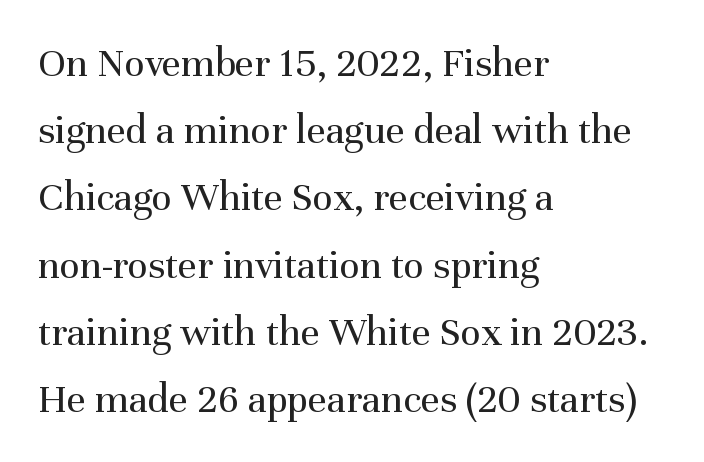
The image shows 42 px regular-weight serif type, upright; set left-aligned, normal line spacing (1.6x), normal letter spacing, not underlined; medium stroke contrast and a medium x-height.
